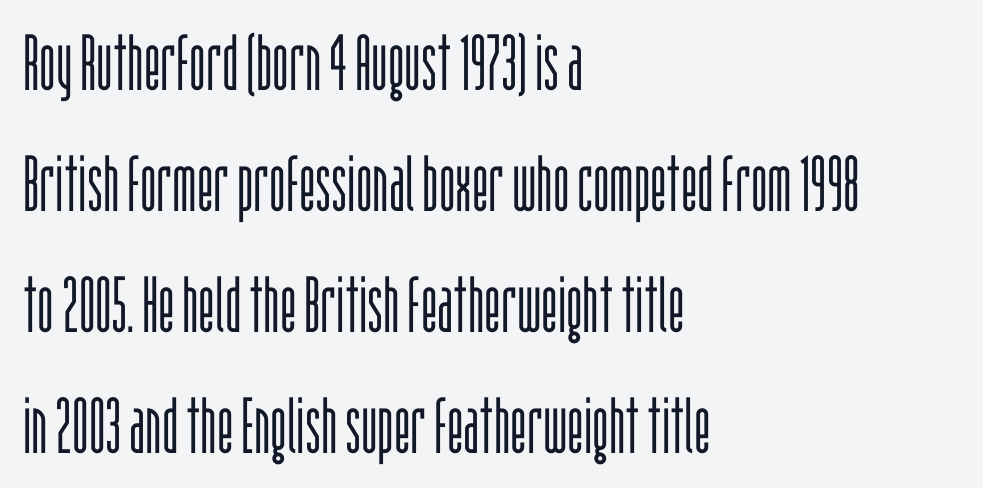
Q: Is the text bold? A: No.
Q: Is the text italic (slanted)? A: No, it is upright.
Q: Is the typeface a serif or a sans-serif typeface? A: Sans-serif.
Q: Is the text underlined? A: No.
Q: How is the paragraph aligned? A: Left-aligned.
Q: Is the spacing between letters normal or unusually wide? A: Normal.
Q: Is the spacing between lines tight, normal or loose? A: Normal.
Q: Width (condensed, normal, or wide)? A: Condensed.
Q: Stroke contrast? A: Low.
Q: x-height? A: Large.
Q: Monospaced? A: No.
